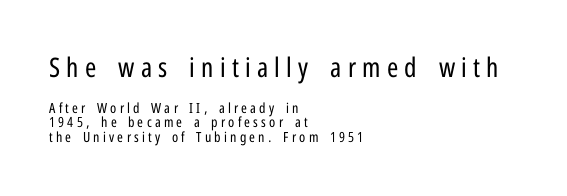
Q: Is the text bold? A: No.
Q: Is the text italic (slanted)? A: No, it is upright.
Q: Is the text underlined? A: No.
Q: How is the paragraph aligned? A: Left-aligned.
Q: Is the spacing between letters normal or unusually wide? A: Unusually wide.
Q: Is the spacing between lines tight, normal or loose? A: Tight.
Q: Which block of text is set in a larger size, the first (top) or the second (bottom)? A: The first (top) one.
